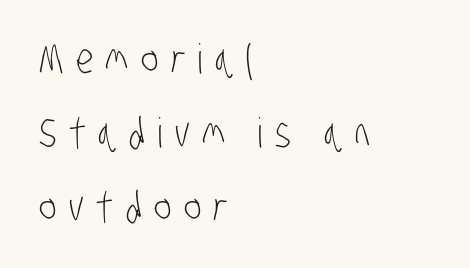
Q: Is the text bold? A: No.
Q: Is the typeface a serif or a sans-serif typeface? A: Sans-serif.
Q: Is the text underlined? A: No.
Q: How is the paragraph aligned? A: Left-aligned.
Q: Is the spacing between letters normal or unusually wide? A: Unusually wide.
Q: Width (condensed, normal, or wide)? A: Condensed.
Q: Stroke contrast? A: Low.
Q: x-height? A: Large.
Q: Monospaced? A: No.
